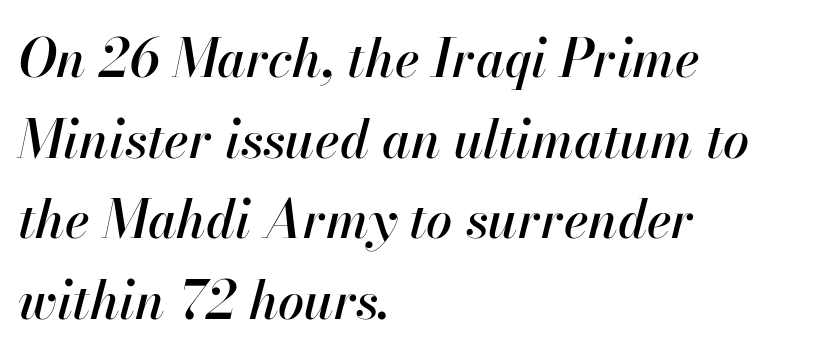
Rows of type keep a routine distance in the vertical direction. Check the space under the baseline: it is left empty. Slant detected: the letters are inclined. Is the letter spacing exaggerated? No — it looks like the ordinary default.
